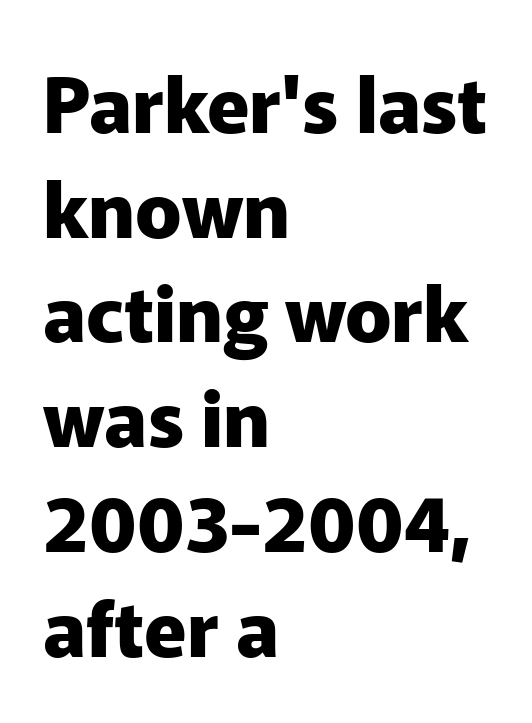
{"serif": "no", "italic": "no", "bold": "yes", "weight": "heavy", "width": "normal", "stroke_contrast": "low", "x_height": "medium", "monospaced": "no", "underline": "no", "align": "left", "line_spacing": "normal", "line_spacing_ratio": 1.36, "letter_spacing": "normal", "letter_spacing_em": 0.0, "glyph_px": 77}
